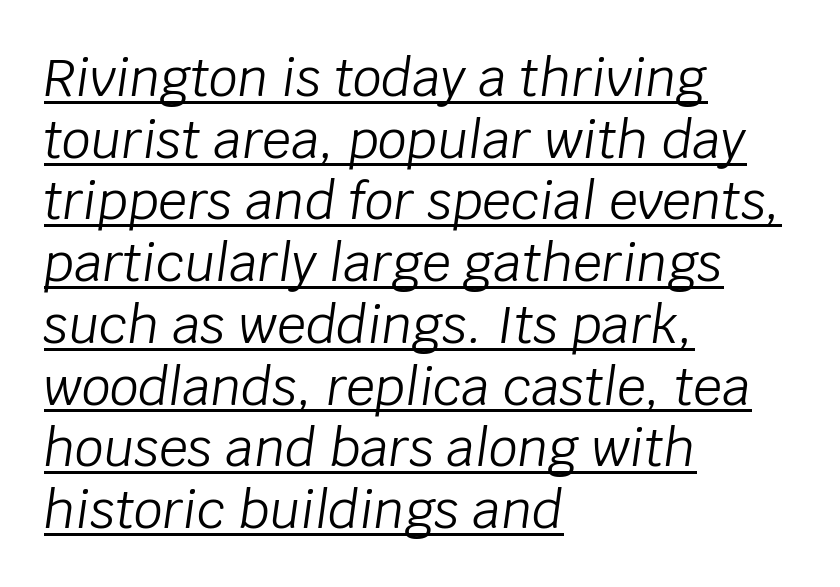
Q: Is the text bold? A: No.
Q: Is the text italic (slanted)? A: Yes, it leans right by about 8 degrees.
Q: Is the text underlined? A: Yes.
Q: How is the paragraph aligned? A: Left-aligned.
Q: Is the spacing between letters normal or unusually wide? A: Normal.
Q: Width (condensed, normal, or wide)? A: Normal.
Q: Stroke contrast? A: Low.
Q: x-height? A: Large.
Q: Monospaced? A: No.
